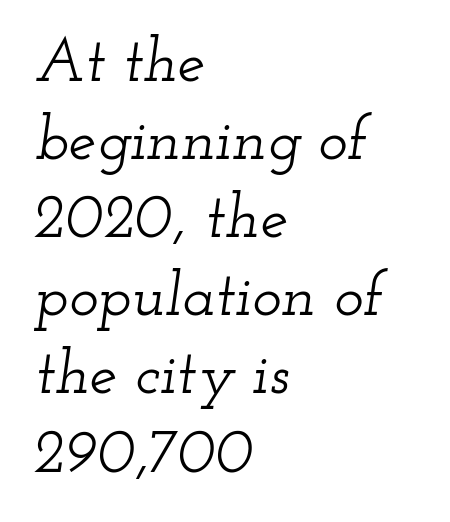
The image shows 62 px wide serif type, italic (leaning right); set left-aligned, normal line spacing (1.26x), normal letter spacing, not underlined; low stroke contrast and a small x-height.
